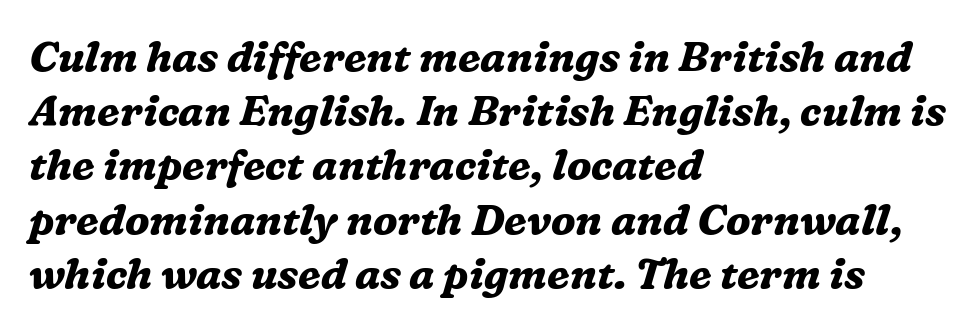
The image shows 42 px bold serif type, italic (leaning right); set left-aligned, normal line spacing (1.29x), normal letter spacing, not underlined; medium stroke contrast and a medium x-height.
